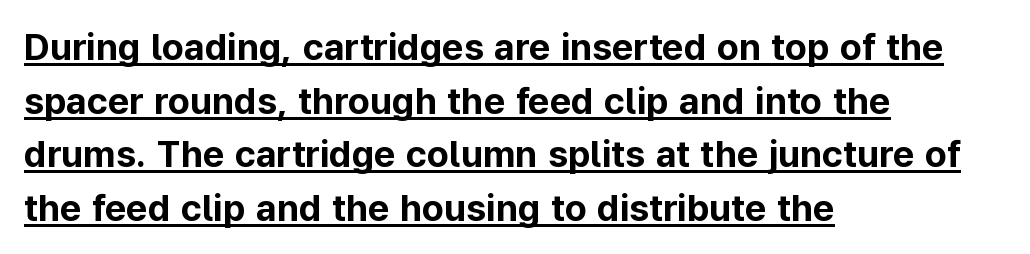
The image shows 37 px bold sans-serif type, upright; set left-aligned, normal line spacing (1.45x), normal letter spacing, underlined; low stroke contrast and a medium x-height.
